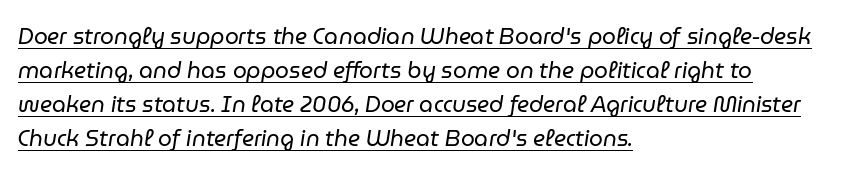
Nothing heavy about these letters — not bold at all. Is the type slanted? Yes — the strokes lean at a clear angle. Line beginnings align vertically; line endings do not. Underlined type. Each word holds together tightly as a unit, with standard inter-letter gaps.
